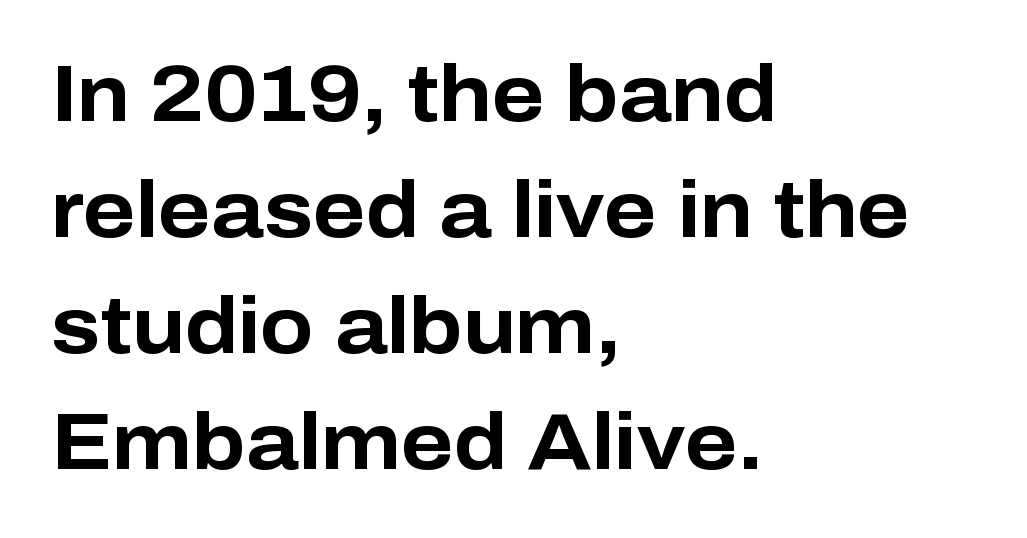
The image shows 79 px bold sans-serif type, upright; set left-aligned, normal line spacing (1.47x), normal letter spacing, not underlined; low stroke contrast and a medium x-height.
